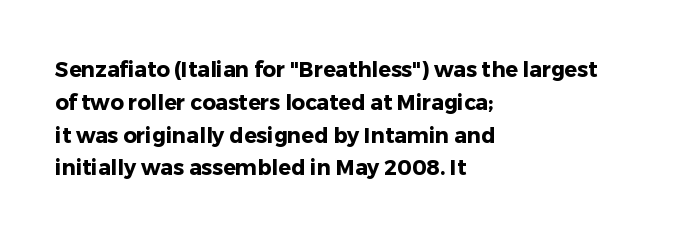
{"italic": "no", "bold": "yes", "underline": "no", "align": "left", "line_spacing": "normal", "line_spacing_ratio": 1.56, "letter_spacing": "normal", "letter_spacing_em": 0.0, "glyph_px": 21}
